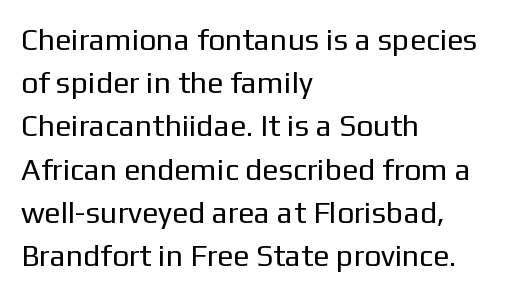
Nope, not italic — everything's standing straight. The rendering shows plain stroke endings on the letterforms — a sans-serif design. Evenly set lines give the paragraph a standard silhouette. Letters rest on an invisible, unmarked baseline.
